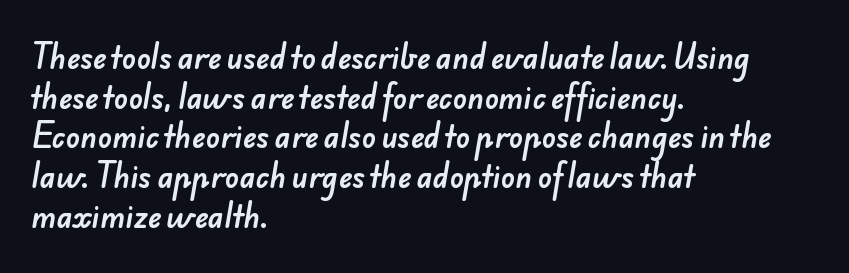
{"serif": "no", "width": "normal", "stroke_contrast": "low", "x_height": "small", "monospaced": "no", "underline": "no", "align": "left", "line_spacing": "normal", "line_spacing_ratio": 1.37, "letter_spacing": "normal", "letter_spacing_em": 0.0, "glyph_px": 29}
